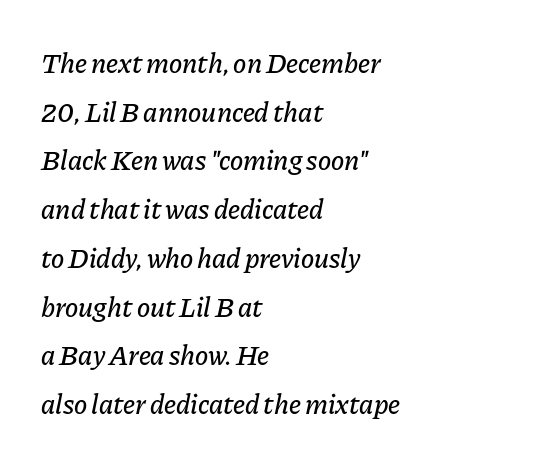
The image shows 28 px text type, italic (leaning right); set left-aligned, line spacing 1.74x, normal letter spacing, not underlined; low stroke contrast and a medium x-height.
